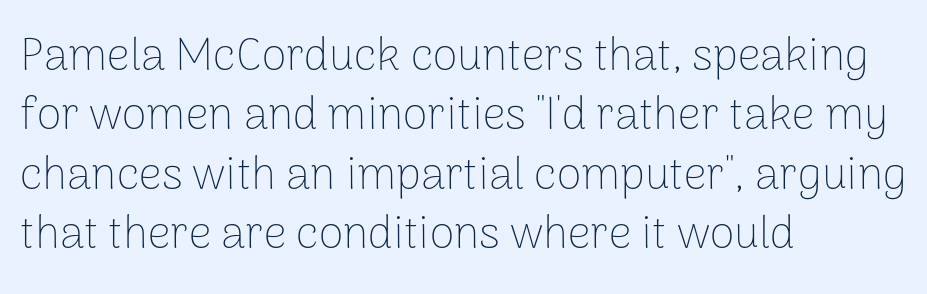
Short note: letters normally spaced. Stroke terminals: plain, sans-serif. The vertical gap from one line to the next is medium. Decoration check: the copy has no underline. One-word summary of the alignment: left.
